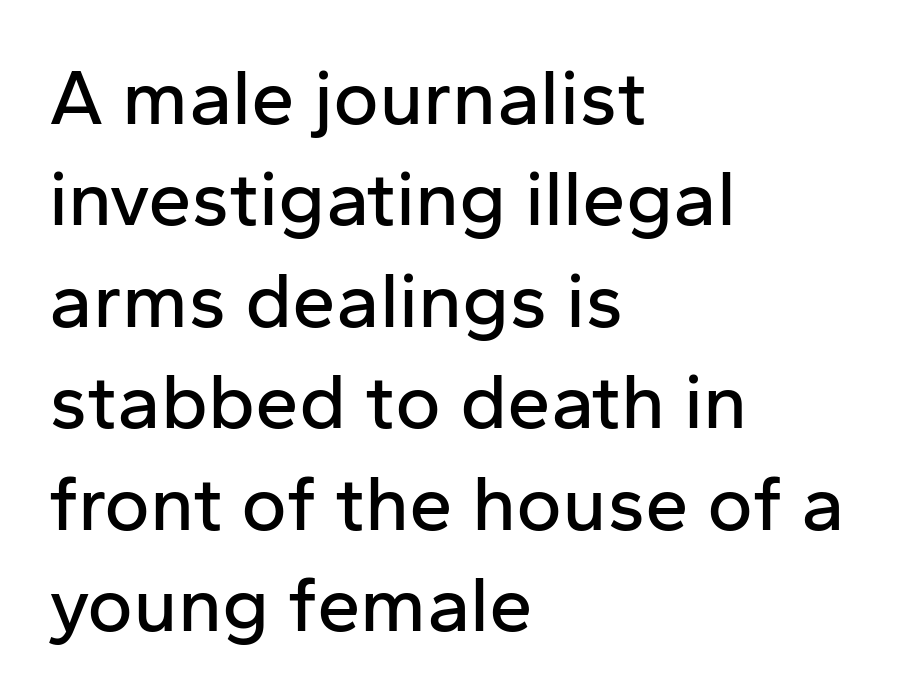
The image shows 78 px sans-serif type, upright; set left-aligned, normal line spacing (1.3x), normal letter spacing, not underlined; low stroke contrast and a medium x-height.
